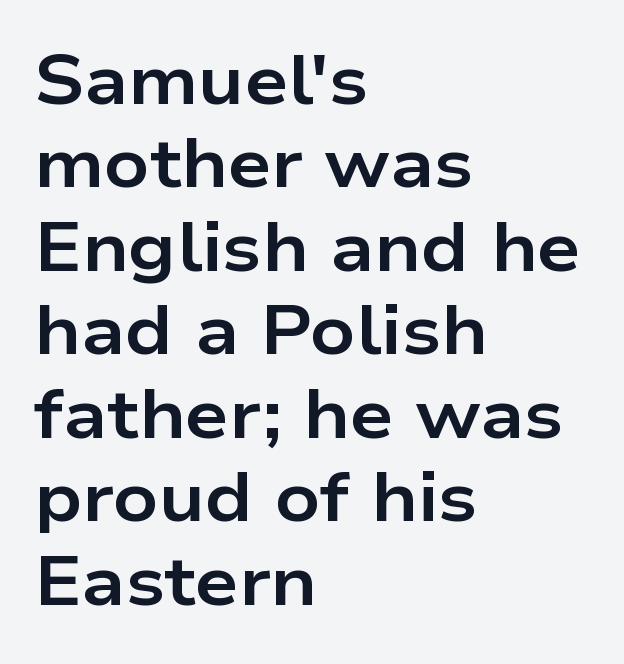
The image shows 69 px bold, wide sans-serif type, upright; set left-aligned, line spacing 1.21x, normal letter spacing, not underlined; low stroke contrast and a medium x-height.
